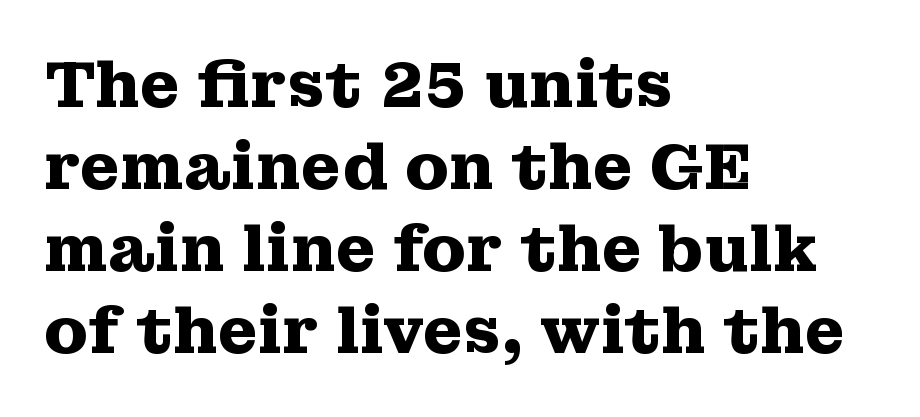
How heavy is the stroke? Heavy — this is a bold. Is the block centered? No — it sits flush against the left margin. Regarding leading, the lines here are spaced in the standard way. Looks like regular typesetting: each glyph gets only the width it needs.
